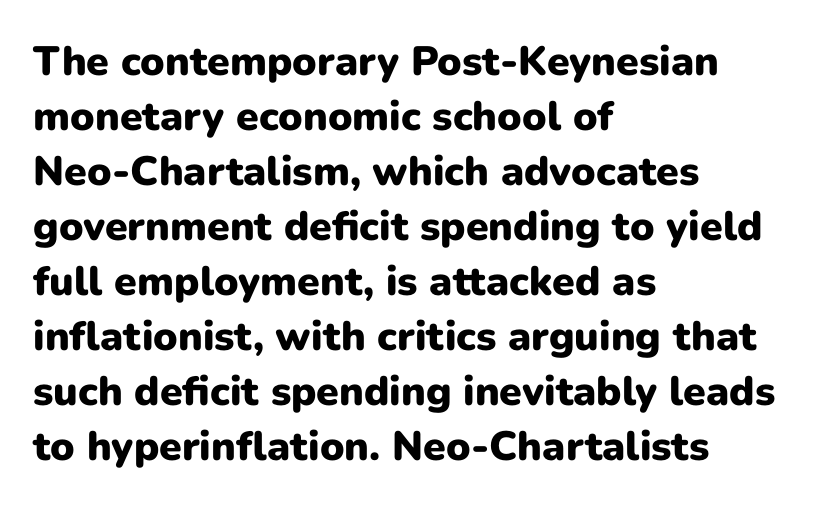
The lines sit at an ordinary, default distance from one another. The passage shown is typed in a proportional face where columns would drift. This sample uses a sans-serif face. Every letter is thick-stroked: bold, no question.
